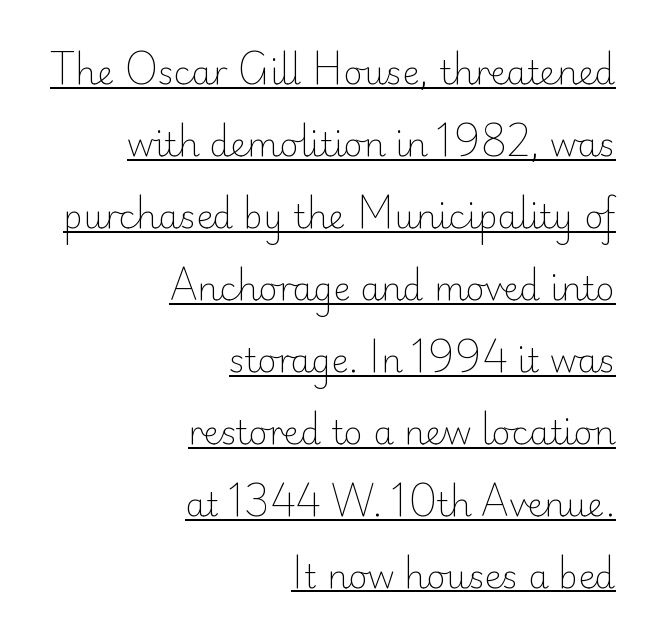
Here the designer chose a conventional face with non-uniform glyph widths. The passage shown is not bold in any degree. Italic: no, the glyphs are upright roman. I'd call this a sans setting — the letters go barefoot. These lines are set flush right with a ragged left edge. The lines are spread far apart with generous leading.
